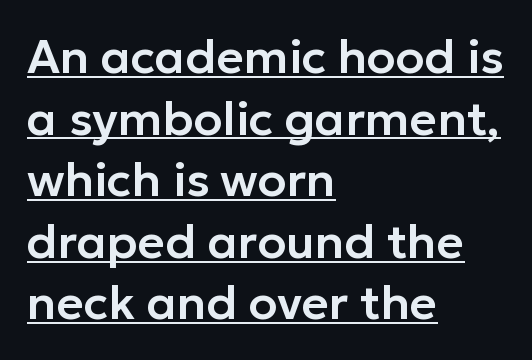
Q: Is the text italic (slanted)? A: No, it is upright.
Q: Is the typeface a serif or a sans-serif typeface? A: Sans-serif.
Q: Is the text underlined? A: Yes.
Q: How is the paragraph aligned? A: Left-aligned.
Q: Is the spacing between letters normal or unusually wide? A: Normal.
Q: Is the spacing between lines tight, normal or loose? A: Normal.
Q: Width (condensed, normal, or wide)? A: Normal.
Q: Stroke contrast? A: Low.
Q: x-height? A: Medium.
Q: Monospaced? A: No.
